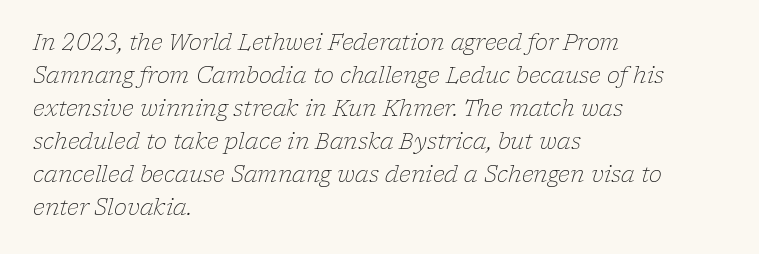
The image shows 22 px text type, italic (leaning right); set left-aligned, normal line spacing (1.5x), normal letter spacing, not underlined.
